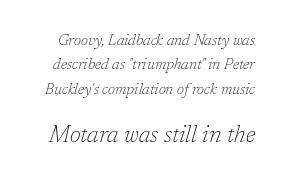
Q: Is the text bold? A: No.
Q: Is the text italic (slanted)? A: Yes, it leans right by about 17 degrees.
Q: Is the text underlined? A: No.
Q: Is the spacing between letters normal or unusually wide? A: Normal.
Q: Is the spacing between lines tight, normal or loose? A: Normal.
Q: Which block of text is set in a larger size, the first (top) or the second (bottom)? A: The second (bottom) one.
